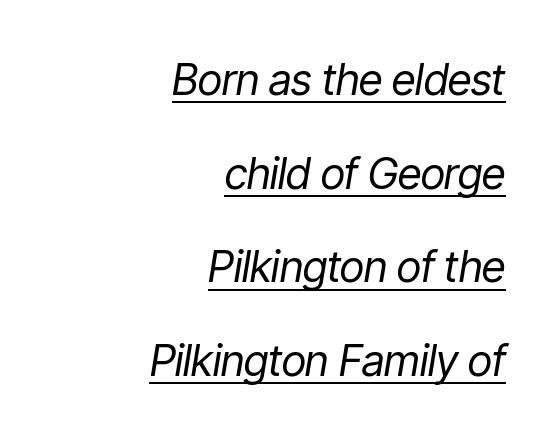
This is oblique type, the kind used for emphasis or titles. Rows of type keep a wide berth in the vertical direction. Spacing verdict: proportional, widths tailored to each character. Words appear dense and cohesive because spacing is normal. Think standard paragraph weight, or any step lighter than that.
